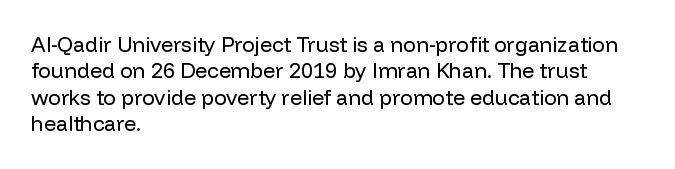
The rendering uses a moderate line-height, typical for paragraphs. Only glyphs here, with clear space below each row. The passage is arranged the way most books set body copy — flush left. Spacing between characters is what you'd get straight out of the box.
